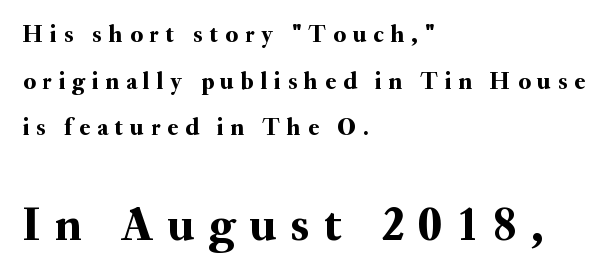
Honestly, the letter spacing is so wide it's the main thing you notice. Note: smaller setting up top, larger setting below. The lines are quadded left. Each letter keeps its own natural width here, so spacing adapts to shape.
